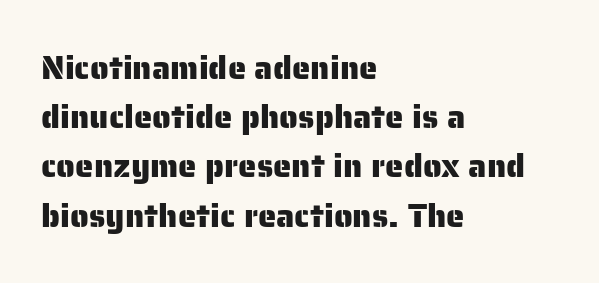
The image shows 33 px sans-serif type, upright; set left-aligned, normal line spacing (1.49x), normal letter spacing, not underlined; low stroke contrast and a medium x-height.
